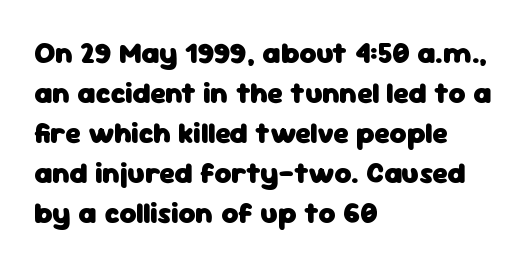
Note the varied advance widths — an 'i' is clearly narrower than an 'm'. Look at the stroke-to-counter ratio: heavy, a bold. Vertical spacing — default. Line beginnings align vertically; line endings do not. Rendered with straight, roman letterforms.
